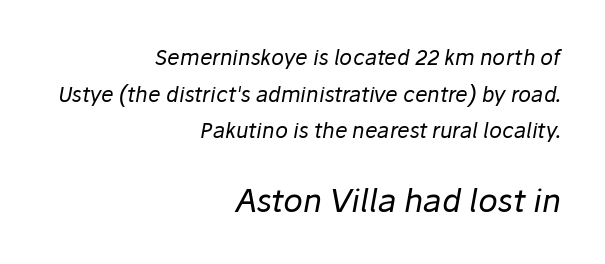
If you squint, the bottom block still reads clearly — it's the larger of the two. The strokes are not fattened; the text isn't bold. Line endings align vertically; line beginnings do not. Each letter keeps its own natural width here, so spacing adapts to shape. The glyphs are unaccompanied by any horizontal stroke below them.
